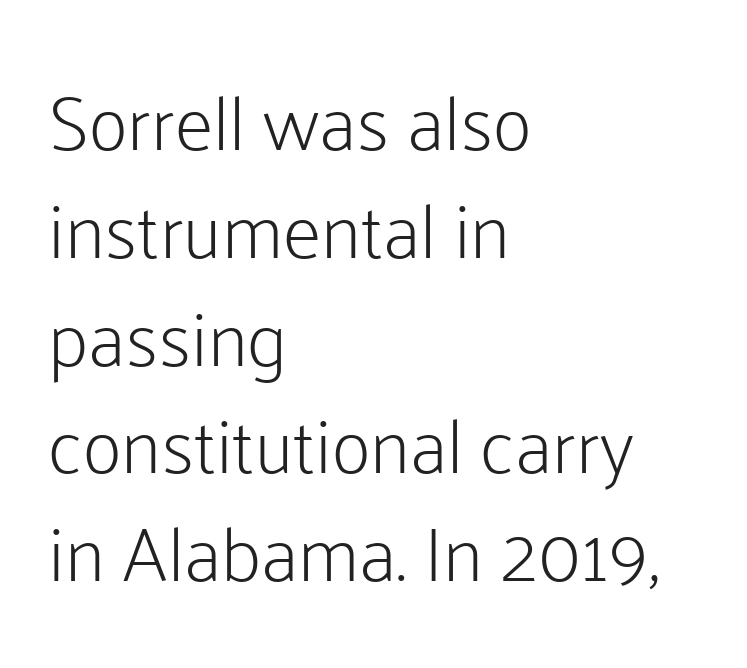
The image shows 77 px light sans-serif type, upright; set left-aligned, normal line spacing (1.4x), normal letter spacing, not underlined; low stroke contrast and a medium x-height.
